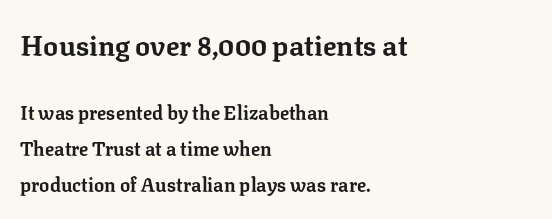
The letters in the upper block stand taller than those in the block below. What's the leading like? Stretched, with rows far apart. This sample is left-justified, so line endings fall wherever the words run out. No extra tracking has been applied to these lines.
